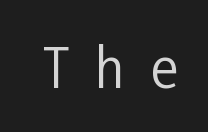
Q: Is the text bold? A: No.
Q: Is the text italic (slanted)? A: No, it is upright.
Q: Is the typeface a serif or a sans-serif typeface? A: Sans-serif.
Q: Is the text underlined? A: No.
Q: Is the spacing between letters normal or unusually wide? A: Unusually wide.
Q: Width (condensed, normal, or wide)? A: Condensed.
Q: Stroke contrast? A: Low.
Q: x-height? A: Medium.
Q: Monospaced? A: No.
